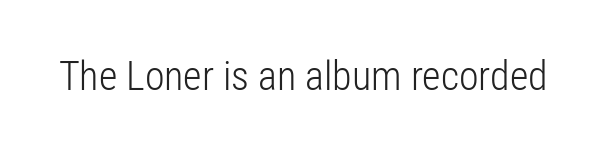
Q: Is the text bold? A: No.
Q: Is the text italic (slanted)? A: No, it is upright.
Q: Is the typeface a serif or a sans-serif typeface? A: Sans-serif.
Q: Is the text underlined? A: No.
Q: Is the spacing between letters normal or unusually wide? A: Normal.
Q: Width (condensed, normal, or wide)? A: Condensed.
Q: Stroke contrast? A: Low.
Q: x-height? A: Medium.
Q: Monospaced? A: No.
